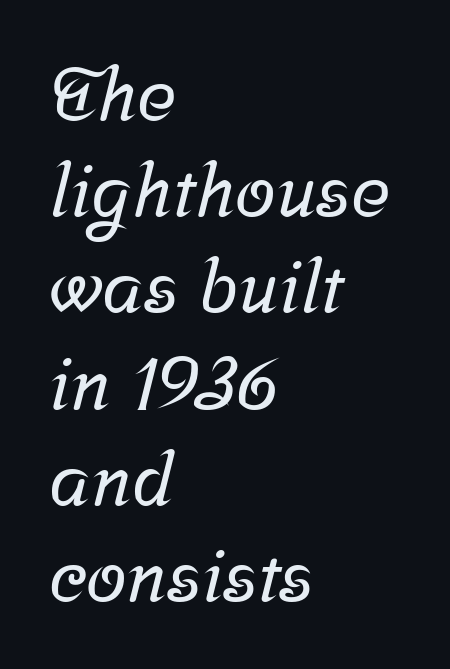
The image shows 74 px text type; set left-aligned, normal line spacing (1.3x), normal letter spacing, not underlined; low stroke contrast and a medium x-height.
